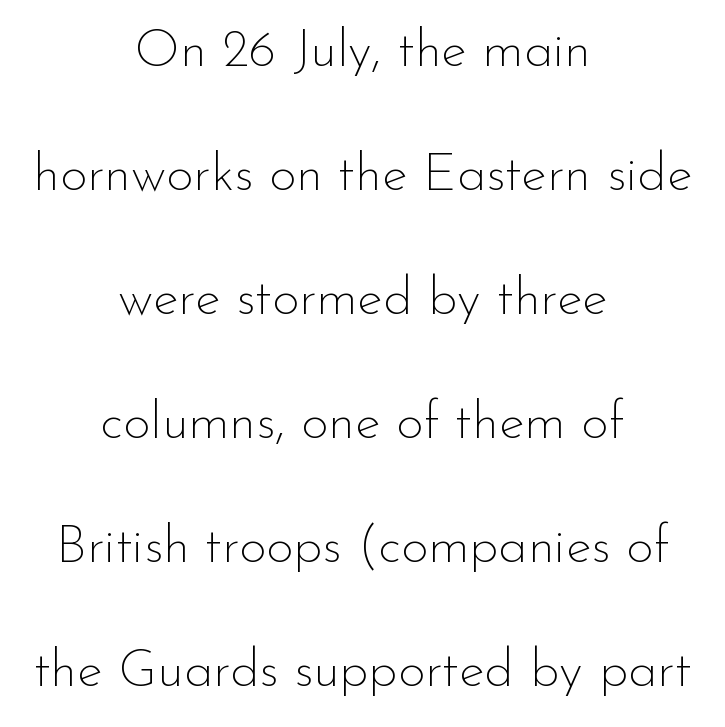
Q: Is the text bold? A: No.
Q: Is the text italic (slanted)? A: No, it is upright.
Q: Is the typeface a serif or a sans-serif typeface? A: Sans-serif.
Q: Is the text underlined? A: No.
Q: How is the paragraph aligned? A: Centered.
Q: Is the spacing between letters normal or unusually wide? A: Normal.
Q: Is the spacing between lines tight, normal or loose? A: Loose.
Q: Width (condensed, normal, or wide)? A: Normal.
Q: Stroke contrast? A: Low.
Q: x-height? A: Small.
Q: Monospaced? A: No.
